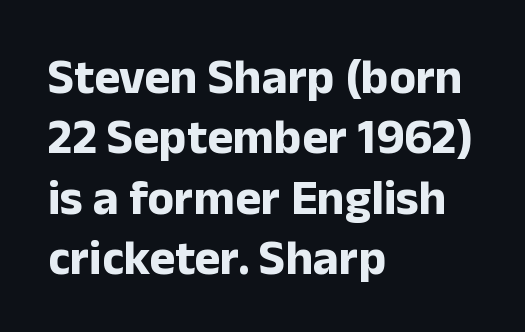
Q: Is the text bold? A: Yes.
Q: Is the text italic (slanted)? A: No, it is upright.
Q: Is the typeface a serif or a sans-serif typeface? A: Sans-serif.
Q: Is the text underlined? A: No.
Q: How is the paragraph aligned? A: Left-aligned.
Q: Is the spacing between letters normal or unusually wide? A: Normal.
Q: Width (condensed, normal, or wide)? A: Normal.
Q: Stroke contrast? A: Low.
Q: x-height? A: Medium.
Q: Monospaced? A: No.
